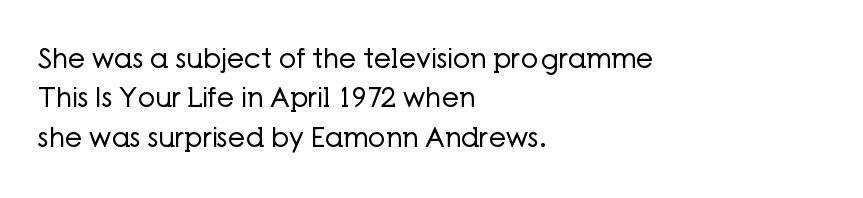
Q: Is the text bold? A: No.
Q: Is the text italic (slanted)? A: No, it is upright.
Q: Is the text underlined? A: No.
Q: How is the paragraph aligned? A: Left-aligned.
Q: Is the spacing between letters normal or unusually wide? A: Normal.
Q: Is the spacing between lines tight, normal or loose? A: Normal.
